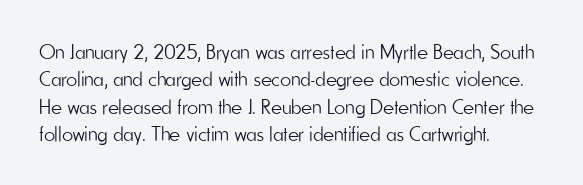
{"italic": "no", "bold": "no", "underline": "no", "align": "left", "line_spacing": "normal", "line_spacing_ratio": 1.3, "letter_spacing": "normal", "letter_spacing_em": 0.0, "glyph_px": 21}
